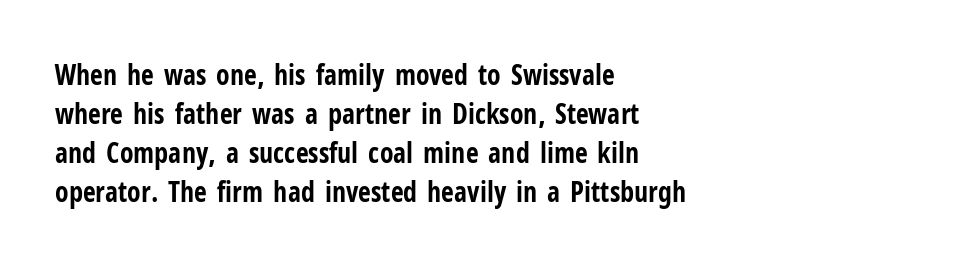
Q: Is the text bold? A: Yes.
Q: Is the text italic (slanted)? A: No, it is upright.
Q: Is the typeface a serif or a sans-serif typeface? A: Sans-serif.
Q: Is the text underlined? A: No.
Q: How is the paragraph aligned? A: Left-aligned.
Q: Is the spacing between letters normal or unusually wide? A: Normal.
Q: Is the spacing between lines tight, normal or loose? A: Normal.
Q: Width (condensed, normal, or wide)? A: Condensed.
Q: Stroke contrast? A: Low.
Q: x-height? A: Medium.
Q: Monospaced? A: No.
